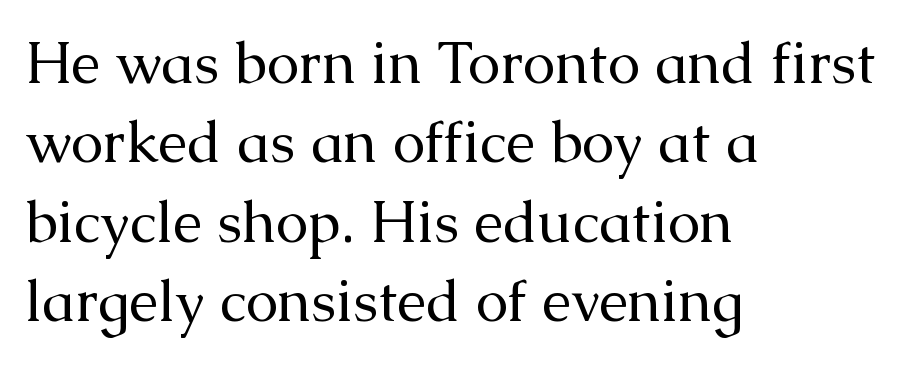
{"serif": "yes", "italic": "no", "bold": "no", "weight": "regular", "width": "normal", "stroke_contrast": "medium", "x_height": "medium", "monospaced": "no", "underline": "no", "align": "left", "line_spacing": "normal", "line_spacing_ratio": 1.37, "letter_spacing": "normal", "letter_spacing_em": 0.0, "glyph_px": 58}
